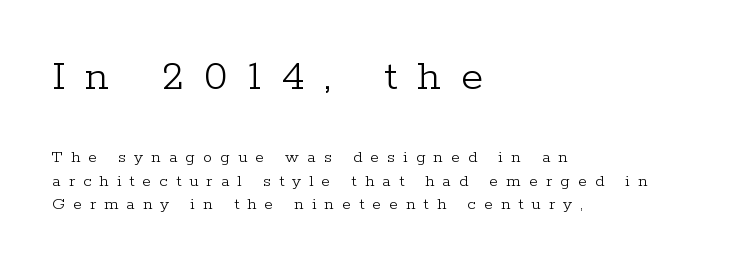
Q: Is the text bold? A: No.
Q: Is the text italic (slanted)? A: No, it is upright.
Q: Is the typeface a serif or a sans-serif typeface? A: Serif.
Q: Is the text underlined? A: No.
Q: How is the paragraph aligned? A: Left-aligned.
Q: Is the spacing between letters normal or unusually wide? A: Unusually wide.
Q: Is the spacing between lines tight, normal or loose? A: Normal.
Q: Which block of text is set in a larger size, the first (top) or the second (bottom)? A: The first (top) one.
Q: Width (condensed, normal, or wide)? A: Normal.
Q: Stroke contrast? A: Low.
Q: x-height? A: Medium.
Q: Monospaced? A: No.
